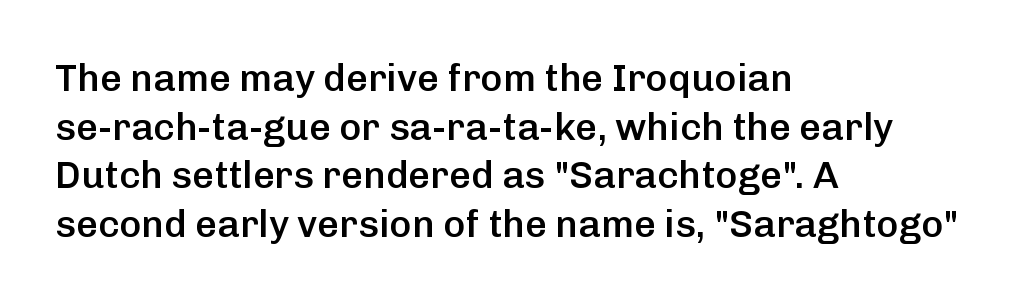
A typesetter would call this zero additional tracking. To sum up the face: it is a sans, with no serifs. The face used here is a semibold: visibly heavier than regular, lighter than bold. Varying glyph widths throughout — classic text-font behaviour. Nope, not italic — everything's standing straight.
